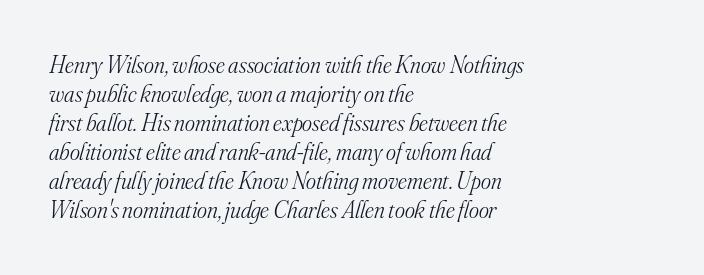
The image shows 24 px text type, italic (leaning right); set left-aligned, line spacing 1.21x, normal letter spacing, not underlined.
